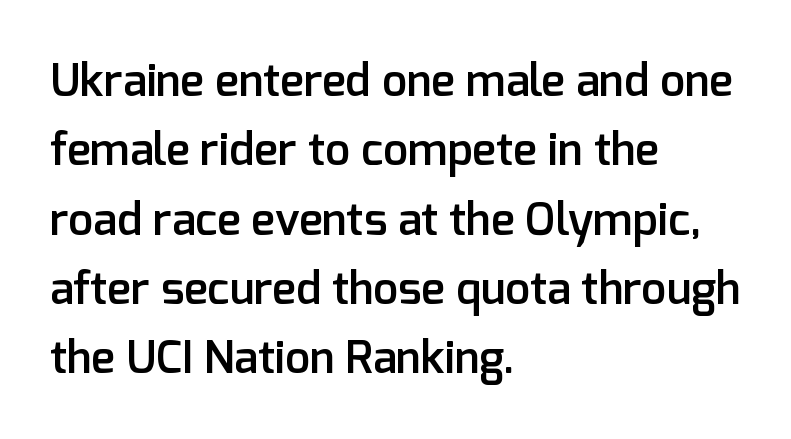
{"serif": "no", "italic": "no", "bold": "semi", "weight": "semibold", "width": "normal", "stroke_contrast": "low", "x_height": "medium", "monospaced": "no", "underline": "no", "align": "left", "line_spacing": "normal", "line_spacing_ratio": 1.54, "letter_spacing": "normal", "letter_spacing_em": 0.0, "glyph_px": 45}
